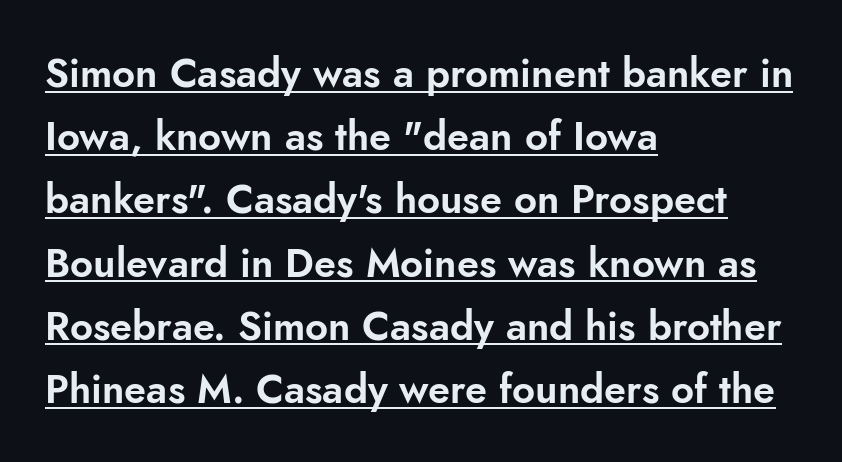
{"serif": "no", "italic": "no", "width": "normal", "stroke_contrast": "low", "x_height": "small", "monospaced": "no", "underline": "yes", "align": "left", "line_spacing": "normal", "line_spacing_ratio": 1.58, "letter_spacing": "normal", "letter_spacing_em": 0.0, "glyph_px": 40}
